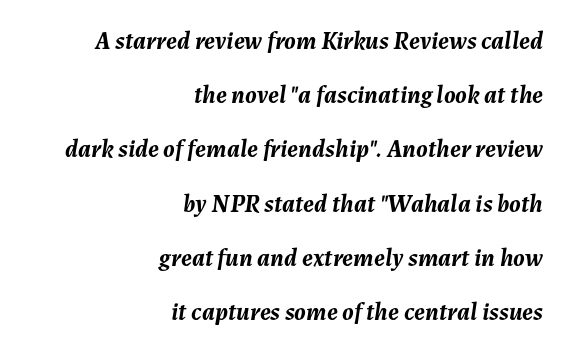
Reading down the column, the eye jumps a long way to each next line. Yep, that's italic — everything's leaning. Compared with typical body copy, the letter spacing here is the same. Descenders are the only things crossing below the line. The text block is weighted toward the right margin, trailing off unevenly leftward. These words are printed bold, with thick strokes throughout.
